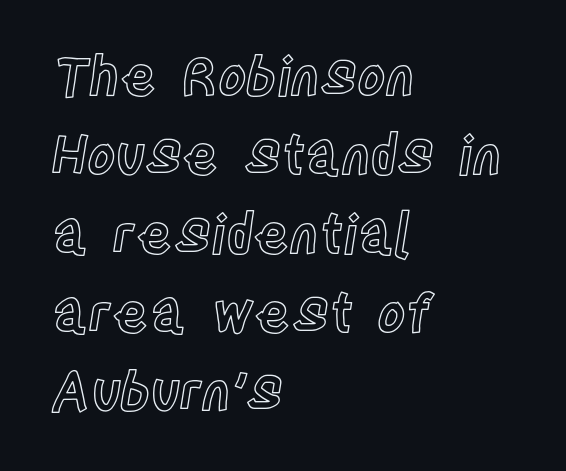
This sample uses plain, unmodified letter spacing. Glance below the letters and you will spot only blank space. Horizontal bands of white between lines are of average thickness.
